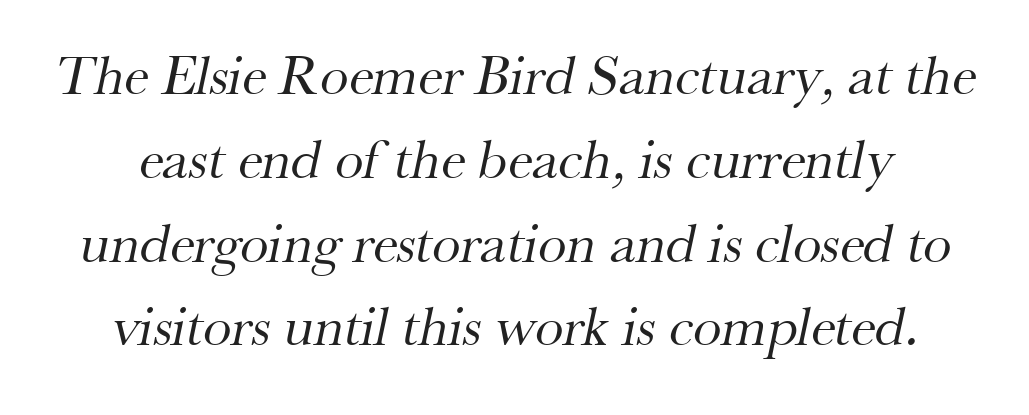
Q: Is the text bold? A: No.
Q: Is the typeface a serif or a sans-serif typeface? A: Serif.
Q: Is the text underlined? A: No.
Q: Is the spacing between letters normal or unusually wide? A: Normal.
Q: Is the spacing between lines tight, normal or loose? A: Normal.
Q: Width (condensed, normal, or wide)? A: Normal.
Q: Stroke contrast? A: Medium.
Q: x-height? A: Small.
Q: Monospaced? A: No.
